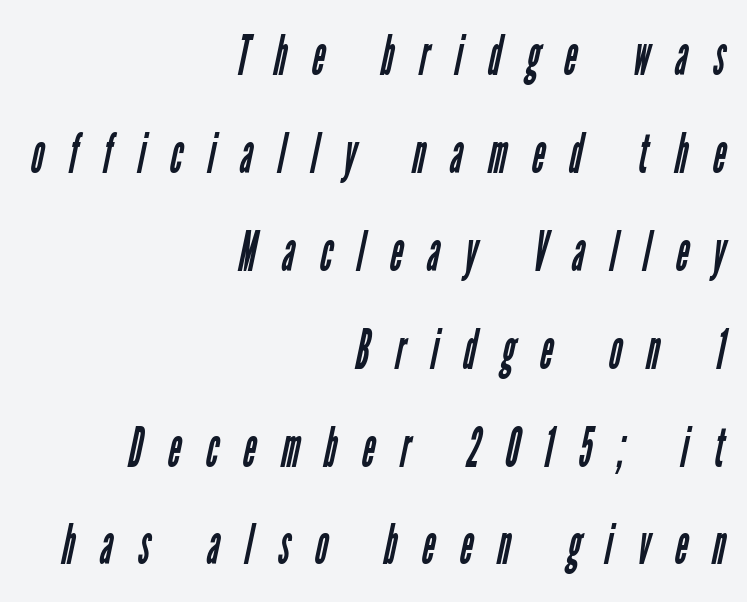
{"serif": "no", "bold": "no", "weight": "regular", "width": "condensed", "stroke_contrast": "low", "x_height": "medium", "monospaced": "no", "underline": "no", "align": "right", "line_spacing_ratio": 1.78, "letter_spacing": "wide", "letter_spacing_em": 0.46, "glyph_px": 55}
